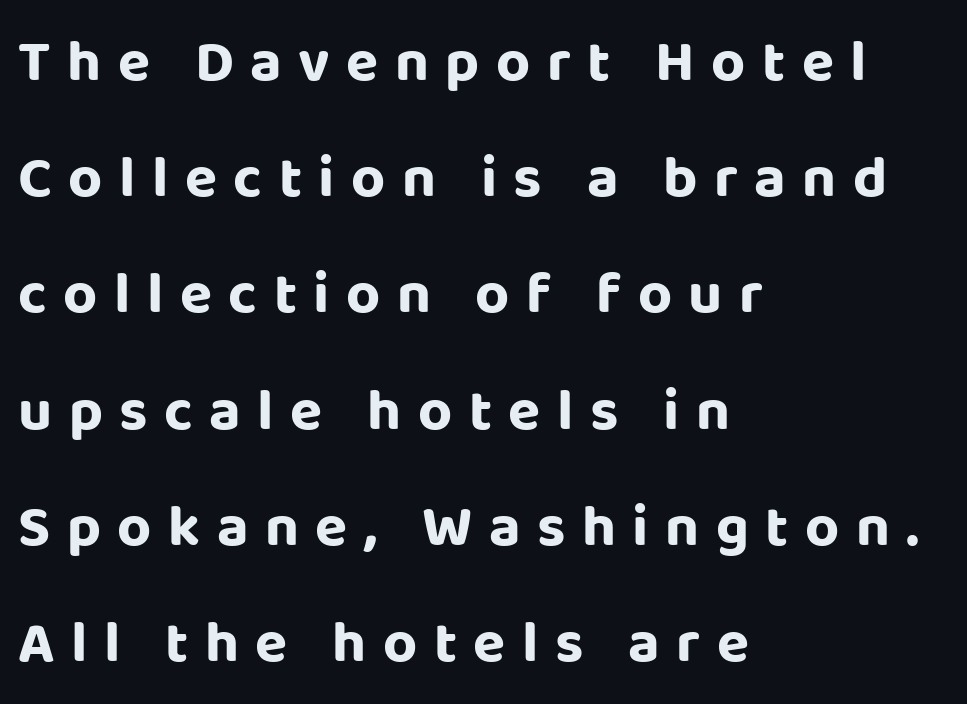
Q: Is the text bold? A: Yes.
Q: Is the text italic (slanted)? A: No, it is upright.
Q: Is the typeface a serif or a sans-serif typeface? A: Sans-serif.
Q: Is the text underlined? A: No.
Q: How is the paragraph aligned? A: Left-aligned.
Q: Is the spacing between letters normal or unusually wide? A: Unusually wide.
Q: Is the spacing between lines tight, normal or loose? A: Loose.
Q: Width (condensed, normal, or wide)? A: Normal.
Q: Stroke contrast? A: Low.
Q: x-height? A: Large.
Q: Monospaced? A: No.
